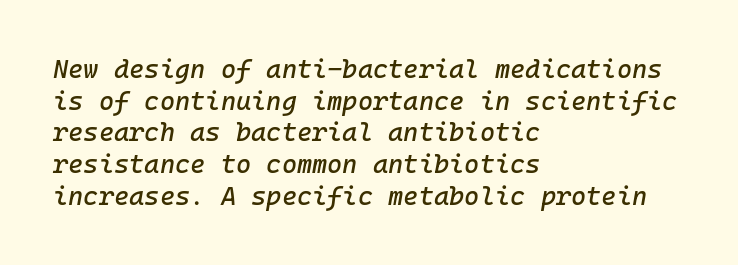
The image shows 26 px text type, italic (leaning right); set left-aligned, line spacing 1.22x, normal letter spacing, not underlined.
